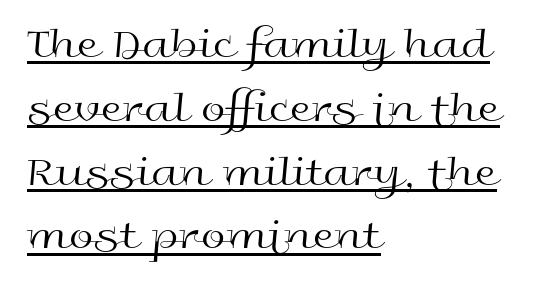
{"serif": "no", "italic": "no", "bold": "no", "weight": "regular", "width": "wide", "x_height": "medium", "monospaced": "no", "underline": "yes", "align": "left", "line_spacing": "normal", "line_spacing_ratio": 1.45, "letter_spacing": "normal", "letter_spacing_em": 0.0, "glyph_px": 44}
